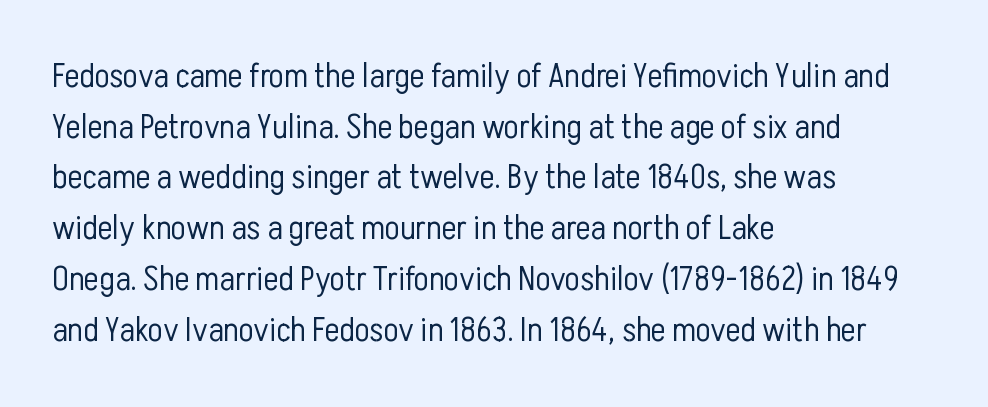
Letter spacing: default. The face looks like a standard text weight, possibly lighter. The lines in this sample share a left origin and differ only in where they stop. The typography opts for an upright posture over an oblique one. Quick note: underline off. The characters display no serif detailing; their extremities are plain.
